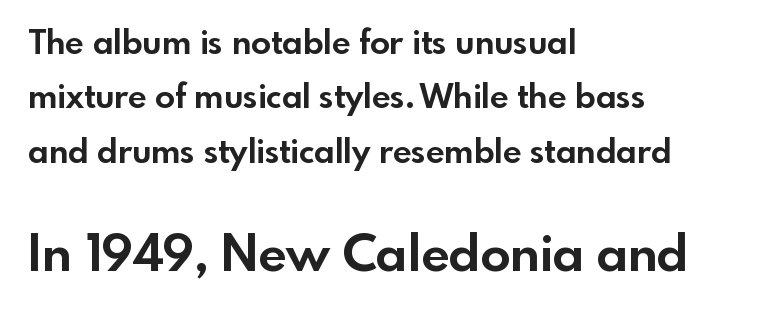
Size hierarchy here favors the trailing block over the leading one. The letters are bold, with thick, heavy strokes. Leading: standard. These lines were composed using upright roman letters. Spacing verdict: proportional, widths tailored to each character. No extra tracking has been applied to these lines.
